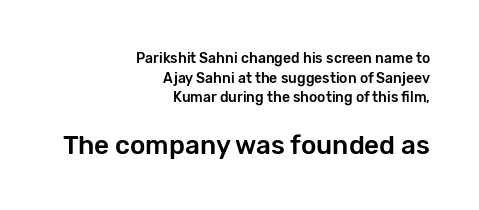
The image shows 26 px text type, upright; set right-aligned, normal line spacing (1.4x), normal letter spacing, not underlined; the second (bottom) block is 1.86x larger.
